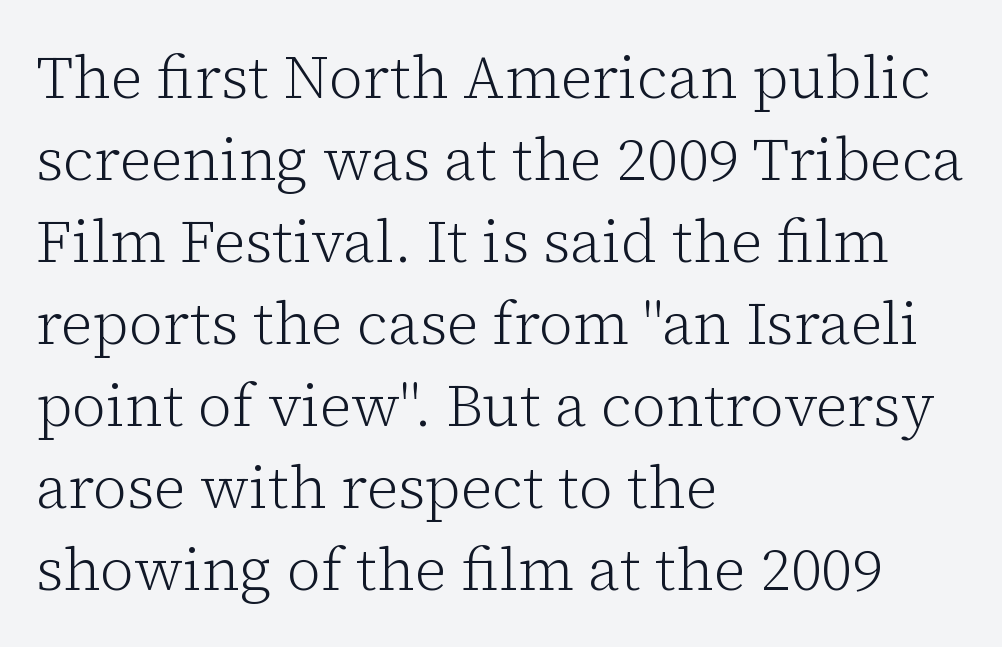
{"serif": "yes", "italic": "no", "bold": "no", "weight": "light", "width": "normal", "stroke_contrast": "low", "x_height": "medium", "monospaced": "no", "underline": "no", "align": "left", "line_spacing": "normal", "line_spacing_ratio": 1.39, "letter_spacing": "normal", "letter_spacing_em": 0.0, "glyph_px": 59}
